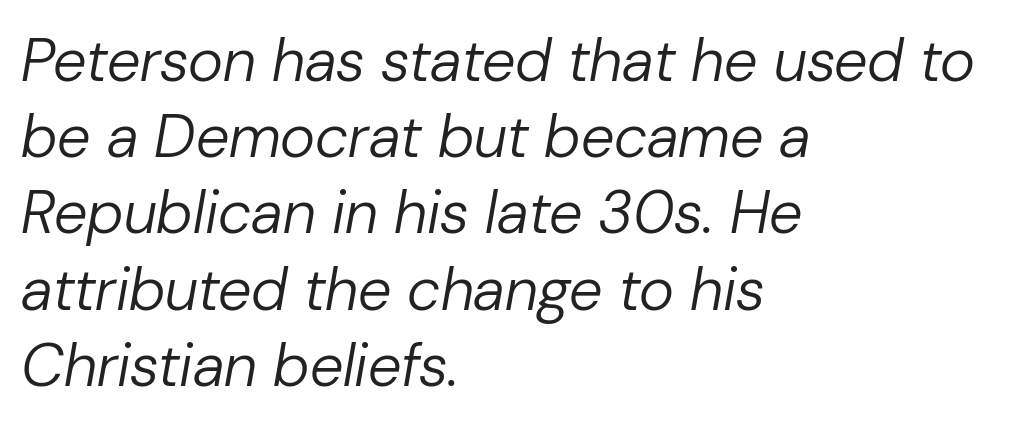
Q: Is the text bold? A: No.
Q: Is the text italic (slanted)? A: Yes, it leans right by about 10 degrees.
Q: Is the text underlined? A: No.
Q: How is the paragraph aligned? A: Left-aligned.
Q: Is the spacing between letters normal or unusually wide? A: Normal.
Q: Is the spacing between lines tight, normal or loose? A: Normal.
Q: Width (condensed, normal, or wide)? A: Normal.
Q: Stroke contrast? A: Low.
Q: x-height? A: Medium.
Q: Monospaced? A: No.
